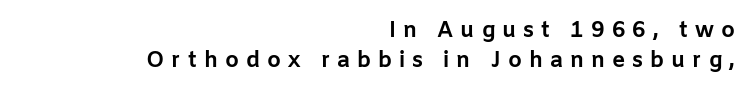
{"italic": "no", "bold": "yes", "underline": "no", "align": "right", "line_spacing": "normal", "line_spacing_ratio": 1.38, "letter_spacing": "wide", "letter_spacing_em": 0.32, "glyph_px": 22}
